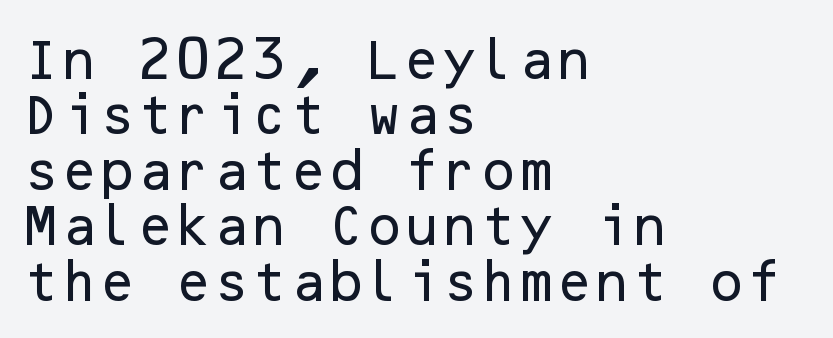
{"serif": "no", "italic": "no", "width": "normal", "stroke_contrast": "low", "x_height": "medium", "underline": "no", "align": "left", "line_spacing": "normal", "line_spacing_ratio": 1.26, "letter_spacing": "normal", "letter_spacing_em": 0.0, "glyph_px": 44}
